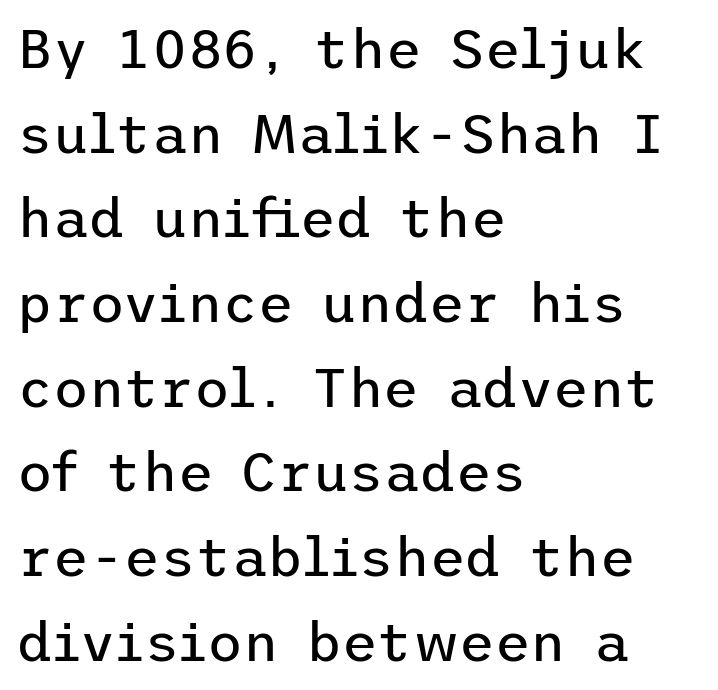
{"serif": "no", "italic": "no", "bold": "no", "weight": "regular", "width": "normal", "stroke_contrast": "low", "x_height": "medium", "underline": "no", "align": "left", "line_spacing": "normal", "line_spacing_ratio": 1.54, "letter_spacing": "normal", "letter_spacing_em": 0.0, "glyph_px": 55}
